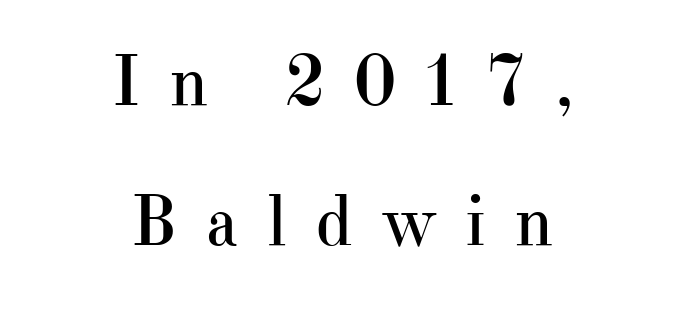
Q: Is the text bold? A: No.
Q: Is the text italic (slanted)? A: No, it is upright.
Q: Is the typeface a serif or a sans-serif typeface? A: Serif.
Q: Is the text underlined? A: No.
Q: How is the paragraph aligned? A: Centered.
Q: Is the spacing between letters normal or unusually wide? A: Unusually wide.
Q: Is the spacing between lines tight, normal or loose? A: Loose.
Q: Width (condensed, normal, or wide)? A: Normal.
Q: Stroke contrast? A: High.
Q: x-height? A: Small.
Q: Monospaced? A: No.
